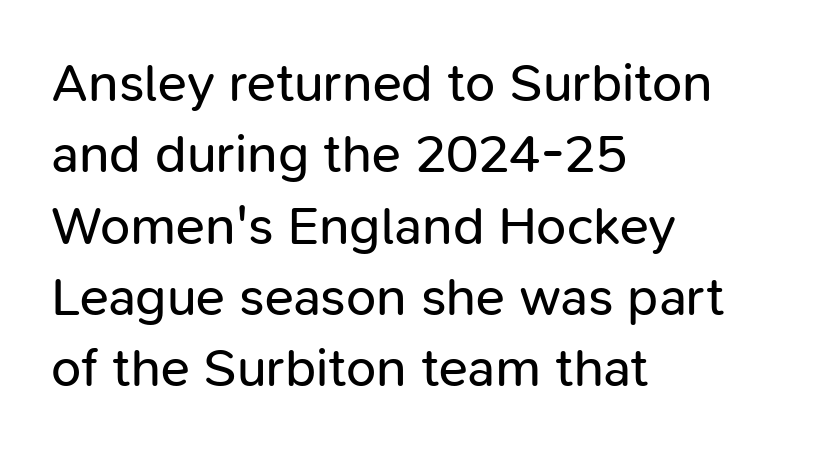
The block of text has a typical density, with ordinary space between rows. Is the type heavy? It reads as light-to-regular instead. The gap between lines stays unmarked. The face used here is rendered with its standard letterfit. Each letter keeps its own natural width here, so spacing adapts to shape.
